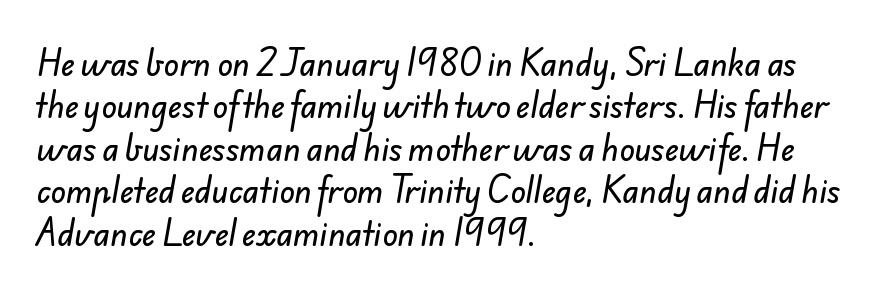
The image shows 31 px sans-serif type; set left-aligned, normal line spacing (1.37x), normal letter spacing, not underlined; low stroke contrast and a small x-height.
